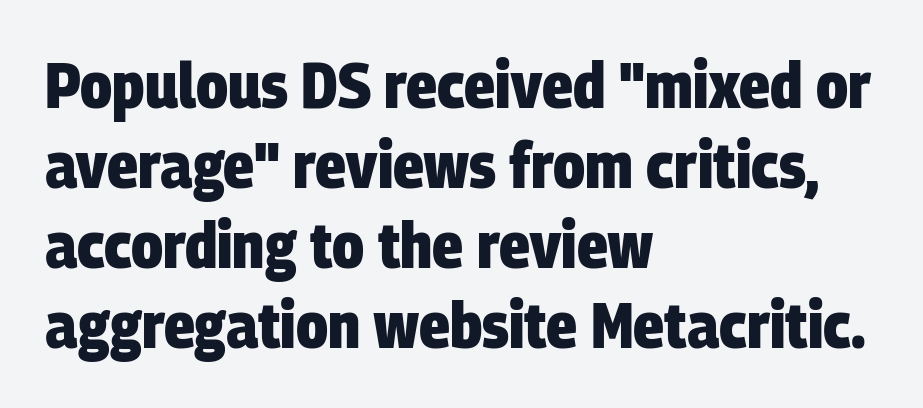
Q: Is the text bold? A: Yes.
Q: Is the typeface a serif or a sans-serif typeface? A: Sans-serif.
Q: Is the text underlined? A: No.
Q: How is the paragraph aligned? A: Left-aligned.
Q: Is the spacing between letters normal or unusually wide? A: Normal.
Q: Width (condensed, normal, or wide)? A: Condensed.
Q: Stroke contrast? A: Low.
Q: x-height? A: Large.
Q: Monospaced? A: No.
